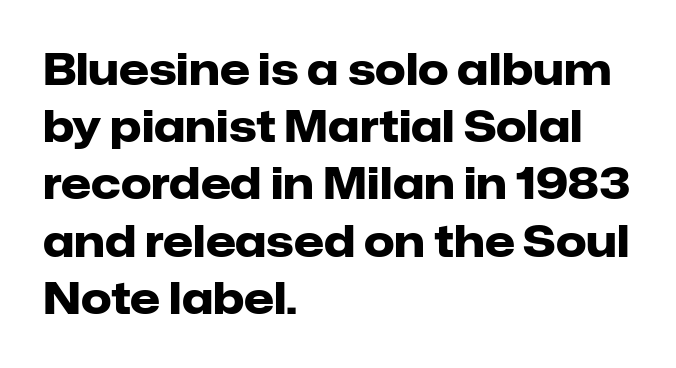
The image shows 43 px heavy sans-serif type, upright; set left-aligned, normal line spacing (1.33x), normal letter spacing, not underlined; low stroke contrast and a medium x-height.
